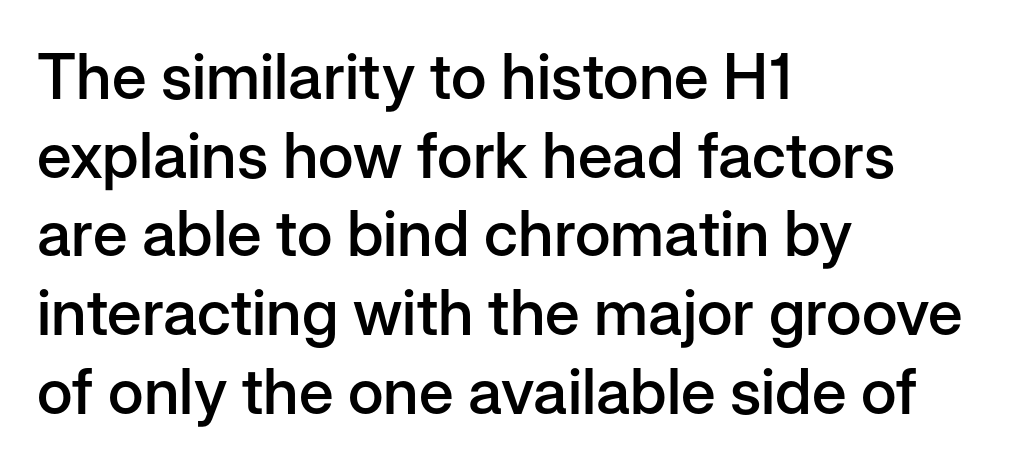
Q: Is the text bold? A: Semi-bold.
Q: Is the text italic (slanted)? A: No, it is upright.
Q: Is the typeface a serif or a sans-serif typeface? A: Sans-serif.
Q: Is the text underlined? A: No.
Q: How is the paragraph aligned? A: Left-aligned.
Q: Is the spacing between letters normal or unusually wide? A: Normal.
Q: Is the spacing between lines tight, normal or loose? A: Normal.
Q: Width (condensed, normal, or wide)? A: Normal.
Q: Stroke contrast? A: Low.
Q: x-height? A: Medium.
Q: Monospaced? A: No.
